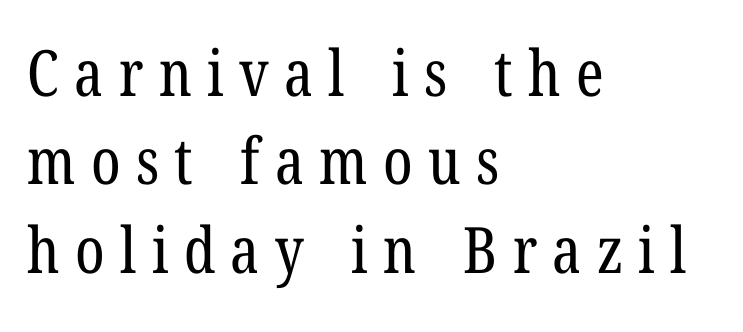
The image shows 64 px regular-weight, condensed serif type; set left-aligned, normal line spacing (1.38x), unusually wide letter spacing (+0.24 em), not underlined; low stroke contrast and a medium x-height.
